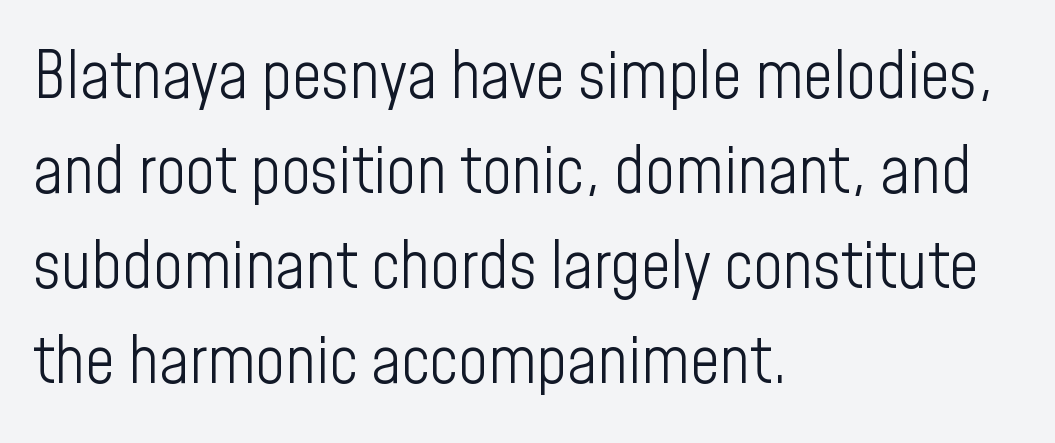
{"serif": "no", "italic": "no", "bold": "no", "weight": "light", "width": "condensed", "stroke_contrast": "low", "x_height": "medium", "monospaced": "no", "underline": "no", "align": "left", "line_spacing": "normal", "line_spacing_ratio": 1.46, "letter_spacing": "normal", "letter_spacing_em": 0.0, "glyph_px": 65}
